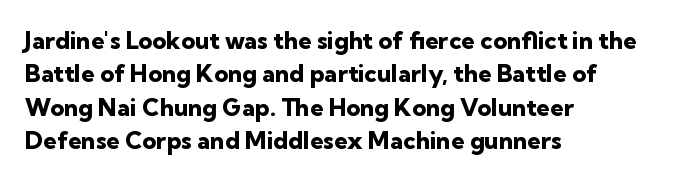
You can tell it's not italic because the verticals are truly vertical. Descender tails drop into unmarked territory. Baseline-to-baseline distance is the conventional proportion of letter height. Nobody touched the tracking dial on this one. Thick stems and heavy bowls — unmistakably bold. One-word summary of the alignment: left.
